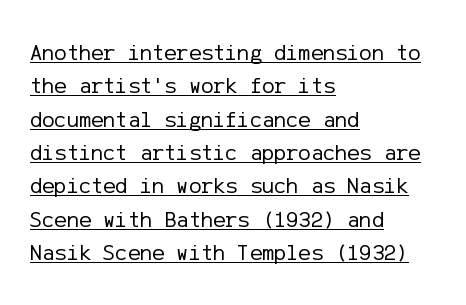
The vertical gap from one line to the next is medium. The characters are drawn with everyday or finer stroke widths. The specimen includes a rule beneath the text block's lines. The gaps between neighbouring characters are ordinary and unremarkable. These lines stack with their left ends in a neat column. This is roman type, the default non-slanted kind.
